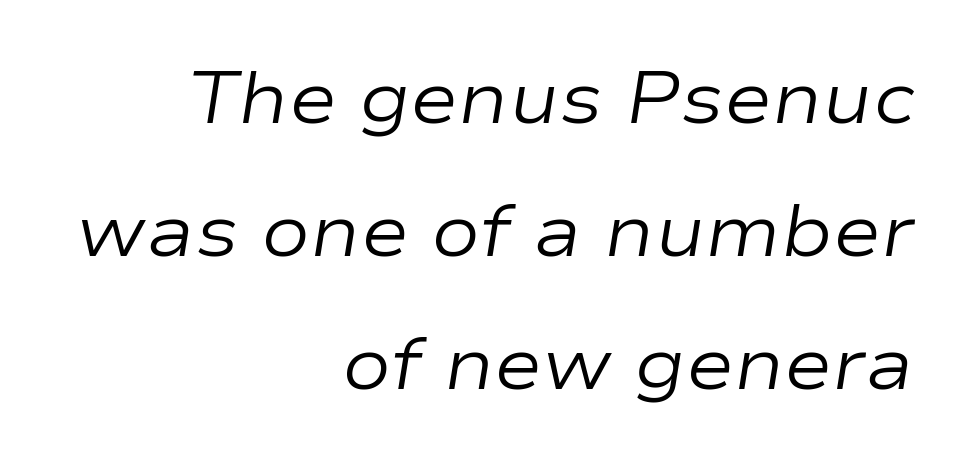
Q: Is the text bold? A: No.
Q: Is the text italic (slanted)? A: Yes, it leans right by about 9 degrees.
Q: Is the text underlined? A: No.
Q: How is the paragraph aligned? A: Right-aligned.
Q: Is the spacing between letters normal or unusually wide? A: Normal.
Q: Width (condensed, normal, or wide)? A: Wide.
Q: Stroke contrast? A: Low.
Q: x-height? A: Medium.
Q: Monospaced? A: No.
